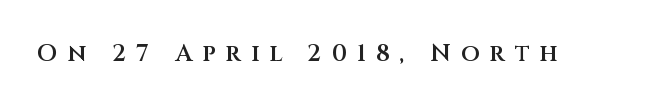
Q: Is the text bold? A: Semi-bold.
Q: Is the text italic (slanted)? A: No, it is upright.
Q: Is the text underlined? A: No.
Q: Is the spacing between letters normal or unusually wide? A: Unusually wide.
